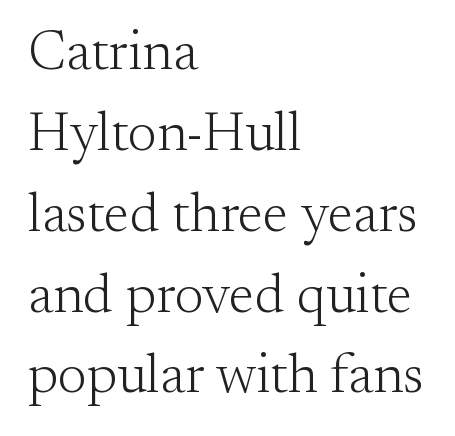
The image shows 55 px light serif type, upright; set left-aligned, normal line spacing (1.47x), normal letter spacing, not underlined; medium stroke contrast and a small x-height.
